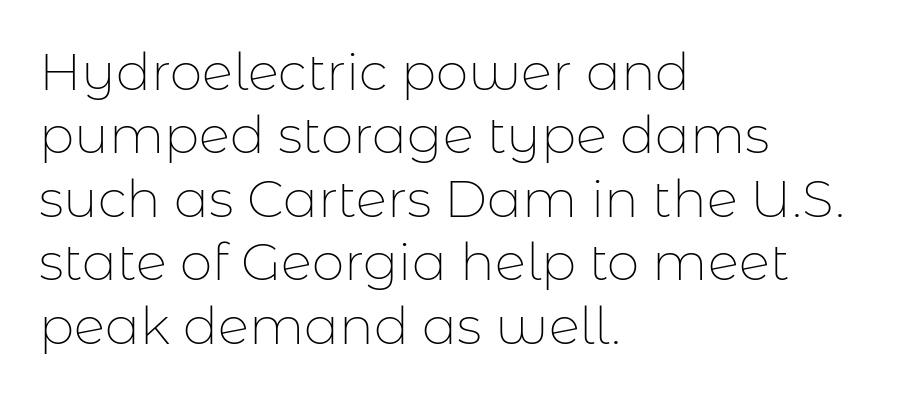
The image shows 52 px thin sans-serif type, upright; set left-aligned, line spacing 1.22x, normal letter spacing, not underlined; low stroke contrast and a medium x-height.
